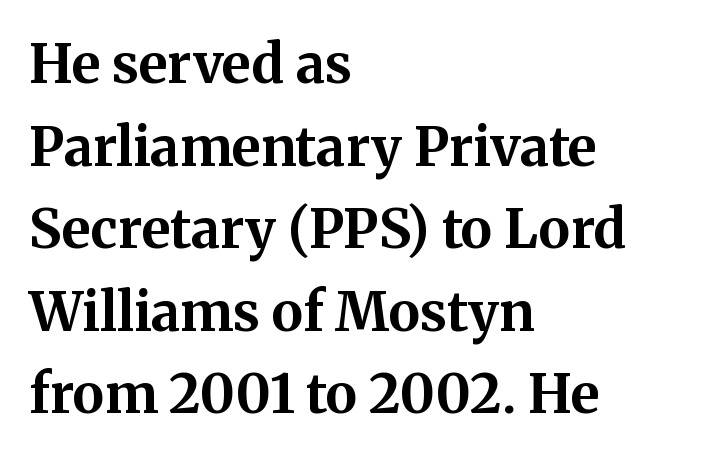
The image shows 54 px bold serif type, upright; set left-aligned, normal line spacing (1.53x), normal letter spacing, not underlined; medium stroke contrast and a medium x-height.
